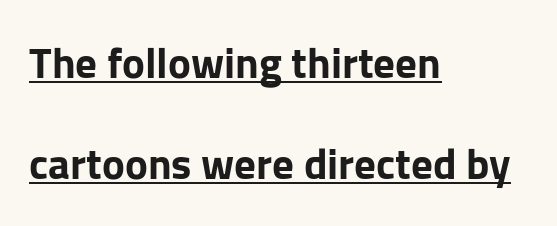
Q: Is the text bold? A: Yes.
Q: Is the text italic (slanted)? A: No, it is upright.
Q: Is the typeface a serif or a sans-serif typeface? A: Sans-serif.
Q: Is the text underlined? A: Yes.
Q: How is the paragraph aligned? A: Left-aligned.
Q: Is the spacing between letters normal or unusually wide? A: Normal.
Q: Is the spacing between lines tight, normal or loose? A: Loose.
Q: Width (condensed, normal, or wide)? A: Normal.
Q: Stroke contrast? A: Low.
Q: x-height? A: Medium.
Q: Monospaced? A: No.
